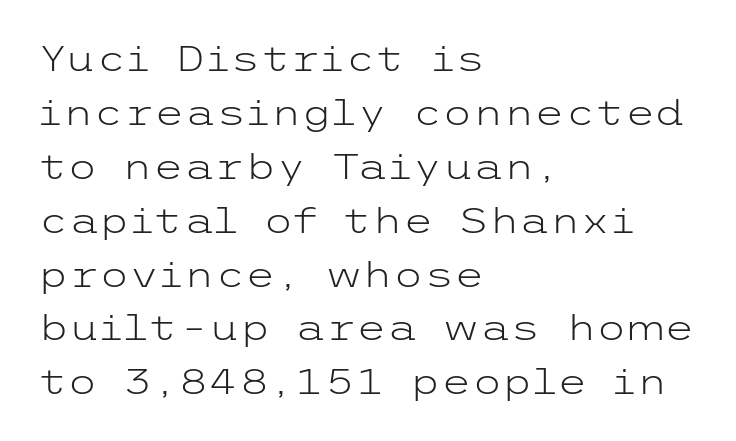
The image shows 35 px light, wide sans-serif type, upright; set left-aligned, normal line spacing (1.54x), normal letter spacing, not underlined; low stroke contrast and a medium x-height.
